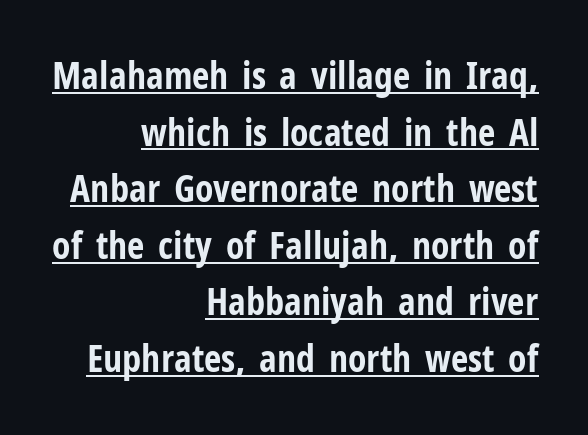
The image shows 38 px bold, condensed sans-serif type, upright; set right-aligned, normal line spacing (1.49x), normal letter spacing, underlined; low stroke contrast and a medium x-height.
